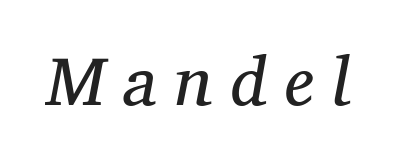
{"serif": "yes", "italic": "yes", "lean": "right", "slant_degrees": 11, "bold": "no", "weight": "regular", "width": "normal", "stroke_contrast": "medium", "x_height": "medium", "monospaced": "no", "underline": "no", "letter_spacing": "wide", "letter_spacing_em": 0.26, "glyph_px": 69}
